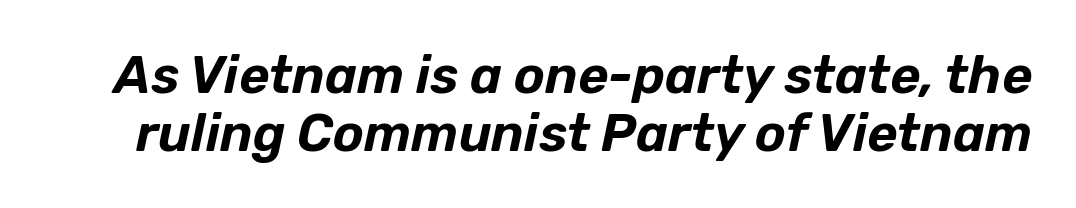
The image shows 52 px text type, italic (leaning right); set tight line spacing (1.11x), normal letter spacing, not underlined; low stroke contrast and a medium x-height.
